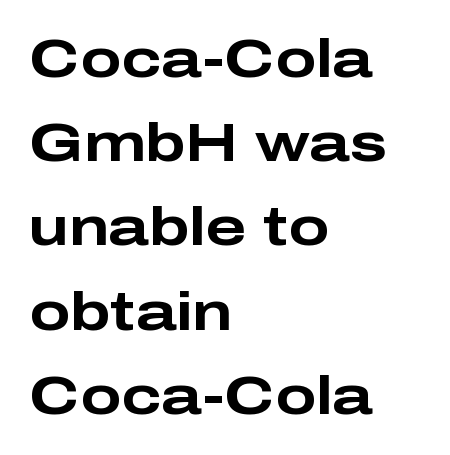
{"serif": "no", "italic": "no", "bold": "yes", "weight": "bold", "width": "wide", "stroke_contrast": "low", "x_height": "medium", "monospaced": "no", "underline": "no", "align": "left", "line_spacing": "normal", "line_spacing_ratio": 1.56, "letter_spacing": "normal", "letter_spacing_em": 0.0, "glyph_px": 54}
